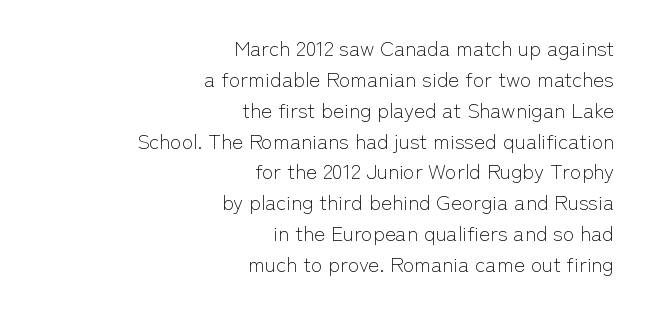
{"italic": "no", "bold": "no", "underline": "no", "align": "right", "line_spacing": "normal", "line_spacing_ratio": 1.47, "letter_spacing": "normal", "letter_spacing_em": 0.0, "glyph_px": 21}
